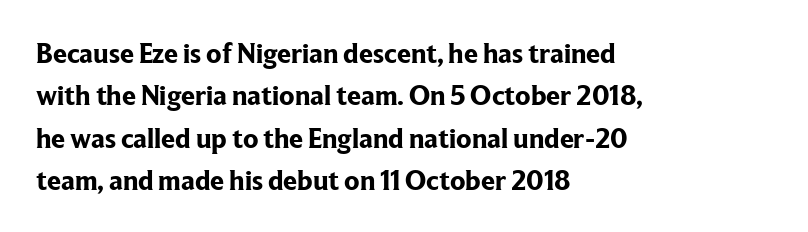
The typography opts for an upright posture over an oblique one. The ragged edge is on the right, which tells us the setting is flush left. The foot of each line stays bare and open. Standard letterfit; no display-style spreading of the glyphs.
